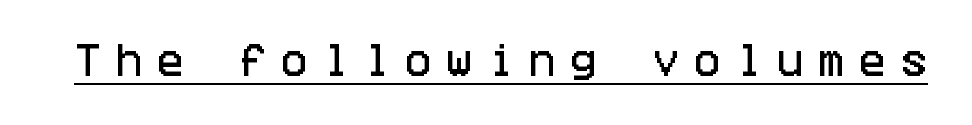
Q: Is the text italic (slanted)? A: No, it is upright.
Q: Is the typeface a serif or a sans-serif typeface? A: Sans-serif.
Q: Is the text underlined? A: Yes.
Q: Is the spacing between letters normal or unusually wide? A: Unusually wide.
Q: Width (condensed, normal, or wide)? A: Condensed.
Q: Stroke contrast? A: Low.
Q: x-height? A: Large.
